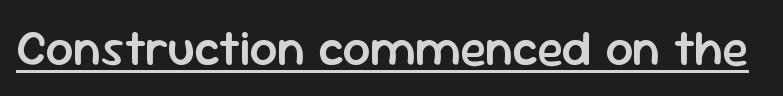
{"serif": "no", "italic": "no", "bold": "semi", "weight": "semibold", "width": "normal", "stroke_contrast": "low", "x_height": "medium", "monospaced": "no", "underline": "yes", "letter_spacing": "normal", "letter_spacing_em": 0.0, "glyph_px": 49}
